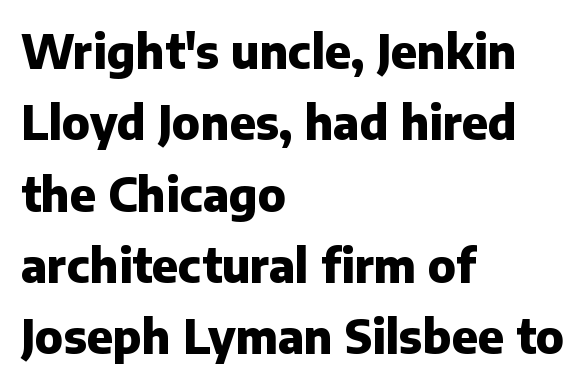
The image shows 46 px heavy sans-serif type, upright; set left-aligned, normal line spacing (1.55x), normal letter spacing, not underlined; low stroke contrast and a medium x-height.
